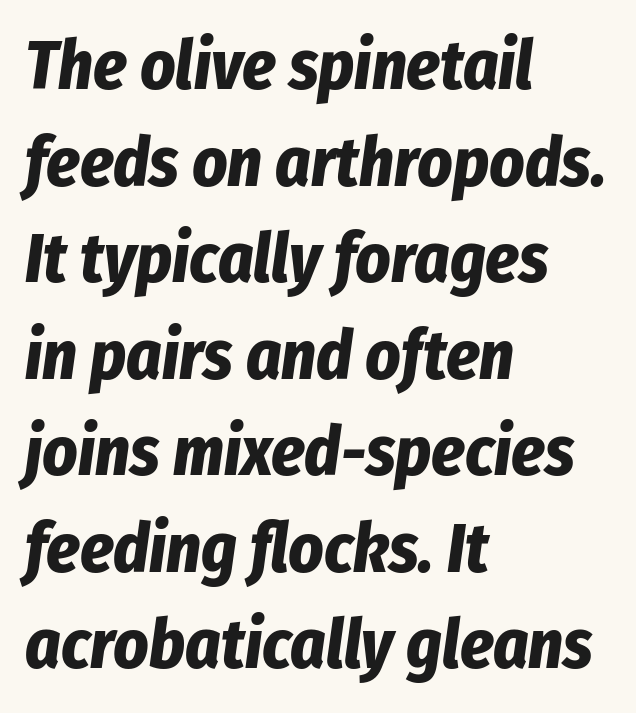
The image shows 68 px bold, condensed type, italic (leaning right); set left-aligned, normal line spacing (1.42x), normal letter spacing, not underlined; low stroke contrast and a medium x-height.
